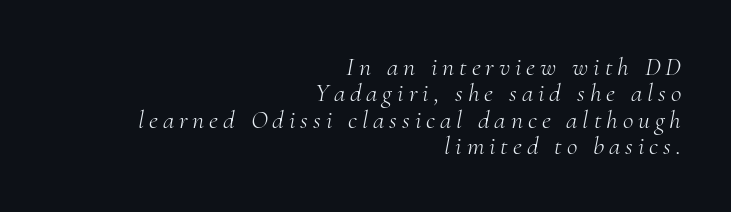
{"italic": "yes", "lean": "right", "slant_degrees": 10, "bold": "no", "underline": "no", "align": "right", "line_spacing": "tight", "line_spacing_ratio": 1.01, "glyph_px": 26}
